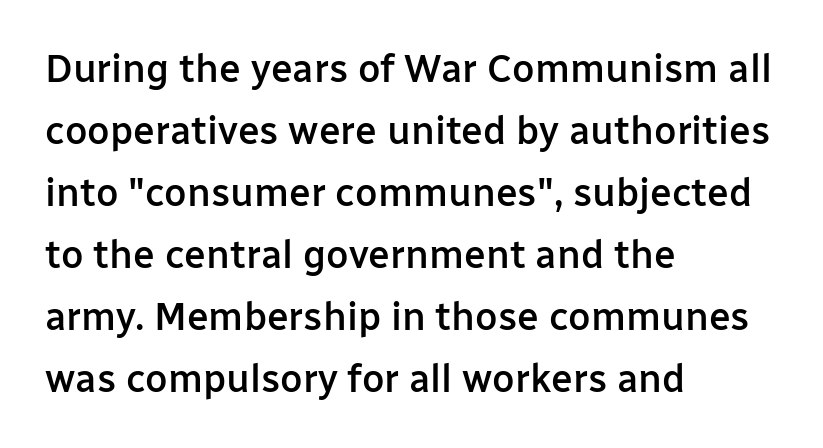
{"serif": "no", "italic": "no", "bold": "semi", "weight": "semibold", "width": "normal", "stroke_contrast": "low", "x_height": "medium", "monospaced": "no", "underline": "no", "align": "left", "line_spacing": "normal", "line_spacing_ratio": 1.59, "letter_spacing": "normal", "letter_spacing_em": 0.0, "glyph_px": 39}
